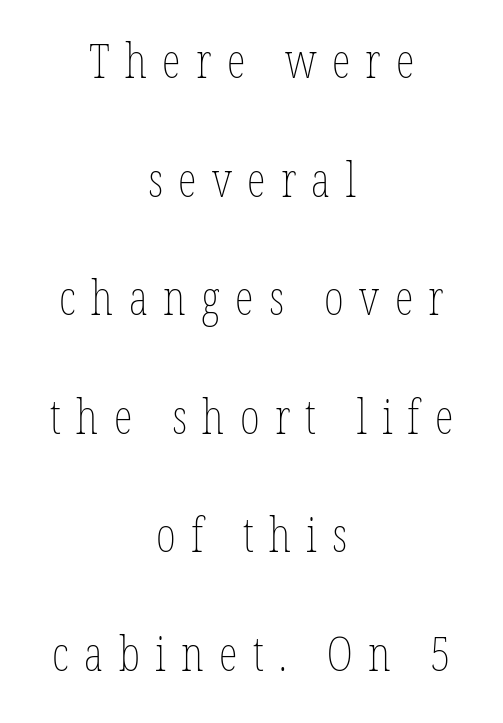
{"italic": "no", "bold": "no", "weight": "thin", "width": "condensed", "stroke_contrast": "low", "x_height": "medium", "monospaced": "no", "underline": "no", "align": "center", "line_spacing": "loose", "line_spacing_ratio": 2.47, "letter_spacing": "wide", "letter_spacing_em": 0.32, "glyph_px": 48}
